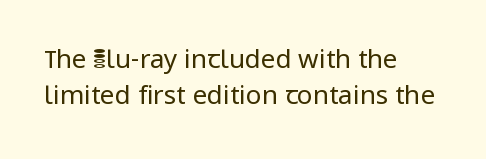
The line texture is even and compact thanks to regular tracking. Honestly, the row spacing looks completely unremarkable. Every row of glyphs begins at an identical x-position on the left. The letters stand straight up with perfectly vertical stems. Stroke thickness stays within the range of a standard reading face or lighter. Unmarked baselines from the first word to the last.
